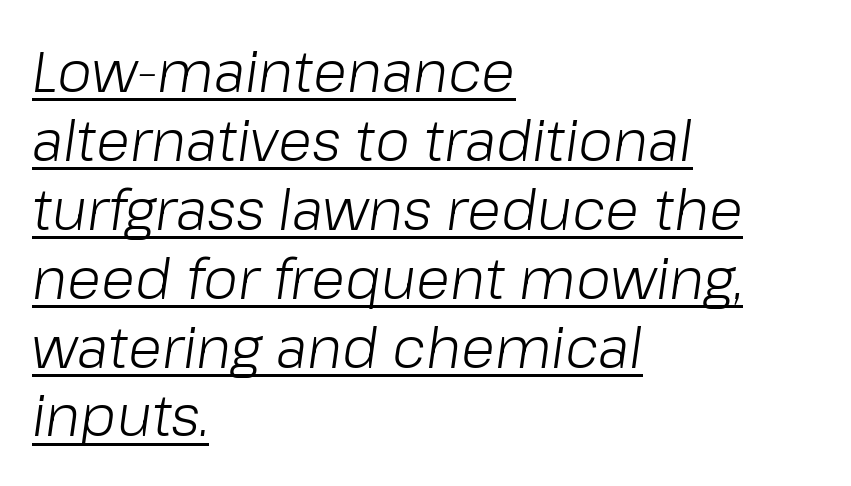
The image shows 56 px light type, italic (leaning right); set left-aligned, line spacing 1.23x, normal letter spacing, underlined; low stroke contrast and a medium x-height.
